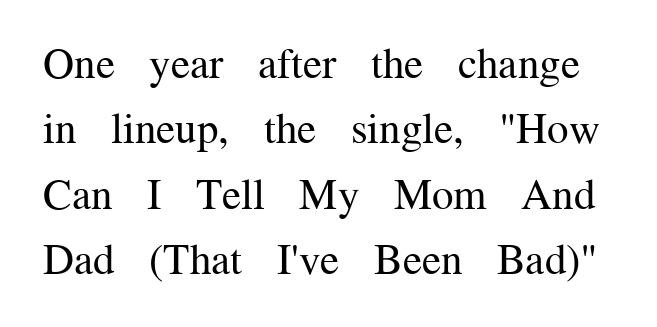
{"serif": "yes", "italic": "no", "bold": "no", "weight": "regular", "width": "normal", "stroke_contrast": "medium", "x_height": "medium", "monospaced": "no", "underline": "no", "line_spacing": "normal", "line_spacing_ratio": 1.52, "letter_spacing": "normal", "letter_spacing_em": 0.0, "glyph_px": 43}
